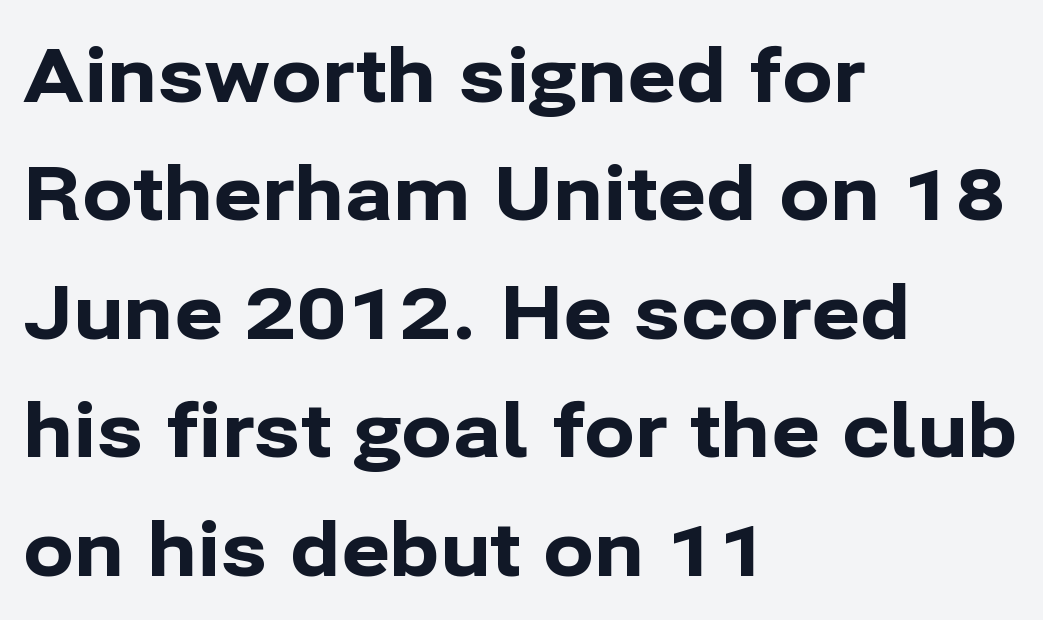
{"serif": "no", "italic": "no", "bold": "yes", "weight": "bold", "width": "normal", "stroke_contrast": "low", "x_height": "medium", "monospaced": "no", "underline": "no", "align": "left", "line_spacing": "normal", "line_spacing_ratio": 1.58, "letter_spacing": "normal", "letter_spacing_em": 0.0, "glyph_px": 75}
